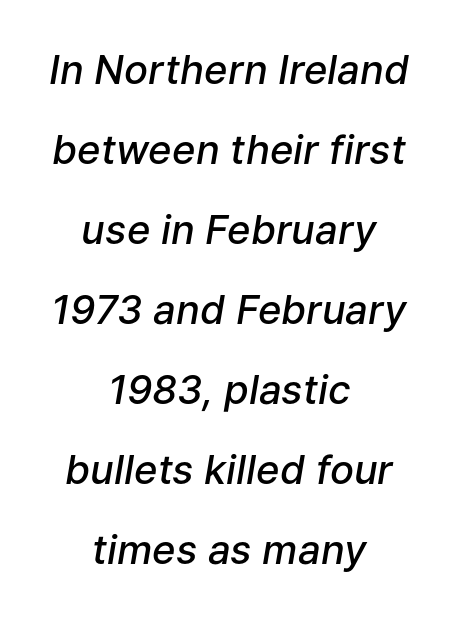
Q: Is the text bold? A: Semi-bold.
Q: Is the text italic (slanted)? A: Yes, it leans right by about 9 degrees.
Q: Is the text underlined? A: No.
Q: How is the paragraph aligned? A: Centered.
Q: Is the spacing between letters normal or unusually wide? A: Normal.
Q: Is the spacing between lines tight, normal or loose? A: Loose.
Q: Width (condensed, normal, or wide)? A: Normal.
Q: Stroke contrast? A: Low.
Q: x-height? A: Medium.
Q: Monospaced? A: No.
